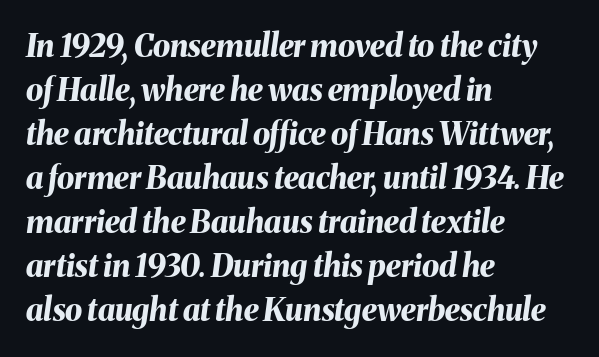
Q: Is the text bold? A: Yes.
Q: Is the text italic (slanted)? A: Yes, it leans right by about 8 degrees.
Q: Is the text underlined? A: No.
Q: How is the paragraph aligned? A: Left-aligned.
Q: Is the spacing between letters normal or unusually wide? A: Normal.
Q: Is the spacing between lines tight, normal or loose? A: Normal.
Q: Width (condensed, normal, or wide)? A: Normal.
Q: Stroke contrast? A: Medium.
Q: x-height? A: Medium.
Q: Monospaced? A: No.
